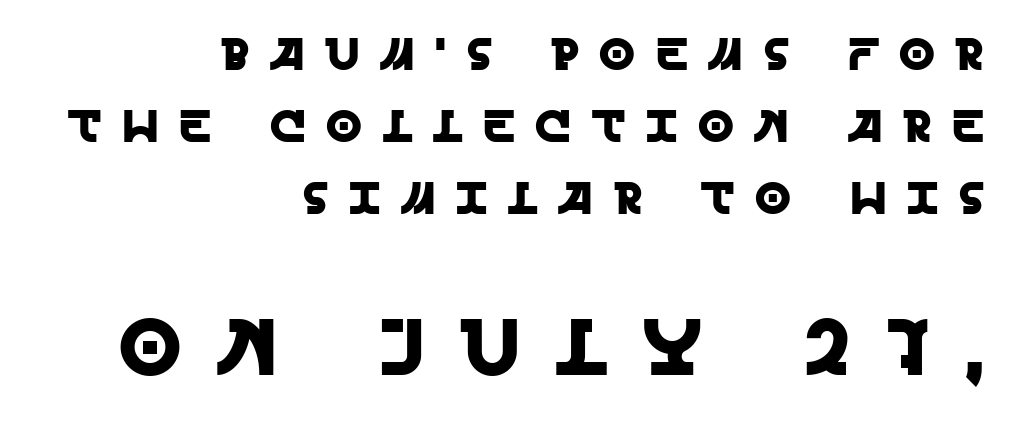
Q: Is the text italic (slanted)? A: No, it is upright.
Q: Is the typeface a serif or a sans-serif typeface? A: Sans-serif.
Q: Is the text underlined? A: No.
Q: How is the paragraph aligned? A: Right-aligned.
Q: Is the spacing between letters normal or unusually wide? A: Unusually wide.
Q: Is the spacing between lines tight, normal or loose? A: Normal.
Q: Which block of text is set in a larger size, the first (top) or the second (bottom)? A: The second (bottom) one.
Q: Width (condensed, normal, or wide)? A: Normal.
Q: x-height? A: Large.
Q: Monospaced? A: No.
